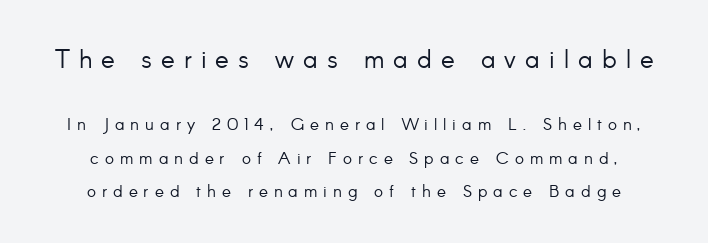
Typesetter's note — upper block bumped up in size, lower block left smaller. Posture: vertical. Students, observe: this is what heavily led, spacious text looks like. Is the type heavy? It reads as light-to-regular instead. Tracking value appears strongly positive — letters spread wide.
